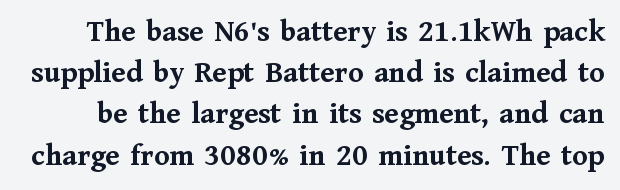
{"serif": "yes", "italic": "no", "bold": "yes", "weight": "semibold", "width": "normal", "stroke_contrast": "medium", "x_height": "medium", "monospaced": "no", "underline": "no", "line_spacing": "normal", "line_spacing_ratio": 1.33, "letter_spacing": "normal", "letter_spacing_em": 0.0, "glyph_px": 31}
